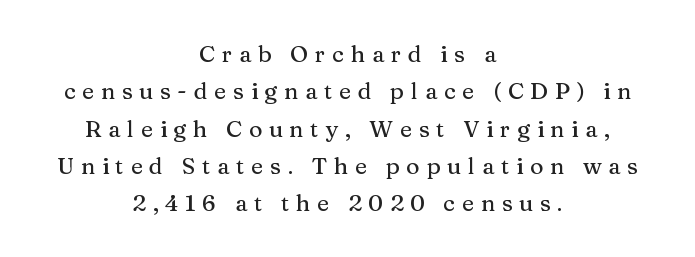
Q: Is the text italic (slanted)? A: No, it is upright.
Q: Is the text underlined? A: No.
Q: How is the paragraph aligned? A: Centered.
Q: Is the spacing between letters normal or unusually wide? A: Unusually wide.
Q: Is the spacing between lines tight, normal or loose? A: Normal.
